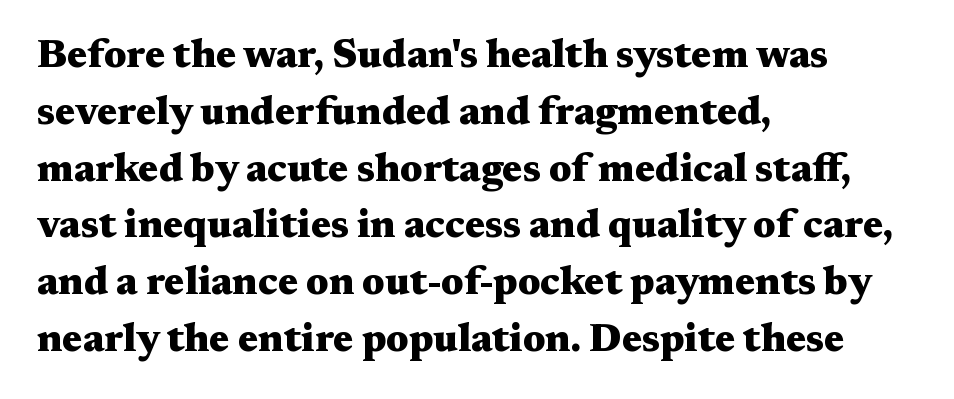
{"serif": "yes", "italic": "no", "bold": "yes", "weight": "heavy", "width": "wide", "stroke_contrast": "medium", "x_height": "medium", "monospaced": "no", "underline": "no", "align": "left", "line_spacing": "normal", "line_spacing_ratio": 1.42, "letter_spacing": "normal", "letter_spacing_em": 0.0, "glyph_px": 40}
